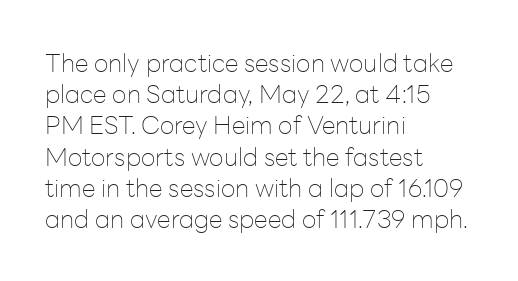
{"italic": "no", "bold": "no", "underline": "no", "align": "left", "line_spacing": "normal", "line_spacing_ratio": 1.25, "letter_spacing": "normal", "letter_spacing_em": 0.0, "glyph_px": 25}
